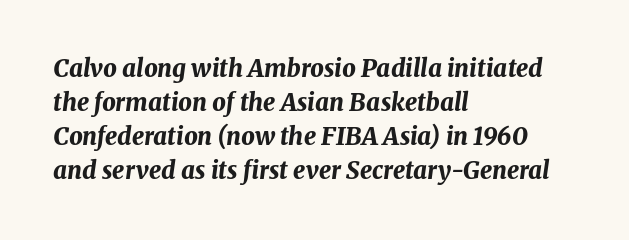
Q: Is the text bold? A: Yes.
Q: Is the text italic (slanted)? A: Yes, it leans right by about 8 degrees.
Q: Is the text underlined? A: No.
Q: How is the paragraph aligned? A: Left-aligned.
Q: Is the spacing between letters normal or unusually wide? A: Normal.
Q: Is the spacing between lines tight, normal or loose? A: Normal.
